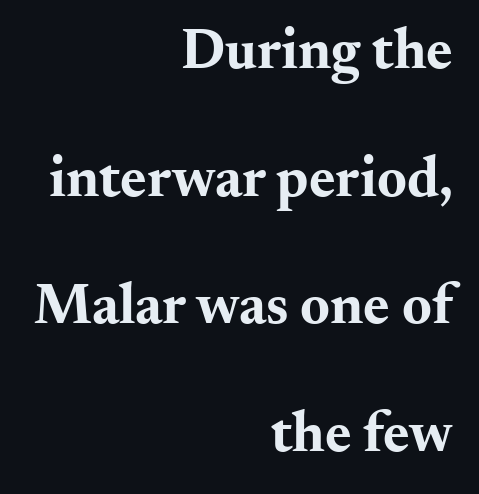
{"serif": "yes", "italic": "no", "bold": "yes", "weight": "bold", "width": "wide", "stroke_contrast": "medium", "x_height": "small", "monospaced": "no", "underline": "no", "align": "right", "line_spacing": "loose", "line_spacing_ratio": 2.24, "letter_spacing": "normal", "letter_spacing_em": 0.0, "glyph_px": 57}
